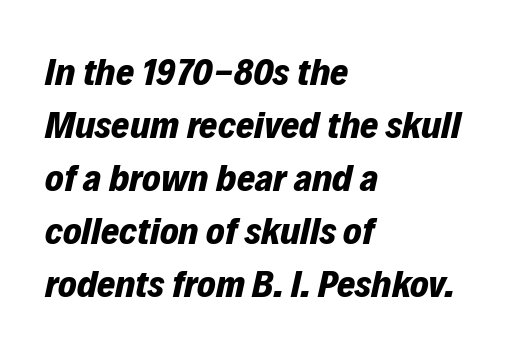
The image shows 39 px bold type, italic (leaning right); set left-aligned, normal line spacing (1.36x), normal letter spacing, not underlined; low stroke contrast and a medium x-height.
